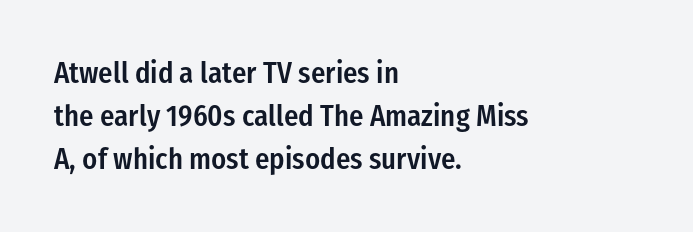
The image shows 30 px semibold, condensed sans-serif type, upright; set left-aligned, normal line spacing (1.44x), normal letter spacing, not underlined; low stroke contrast and a medium x-height.
